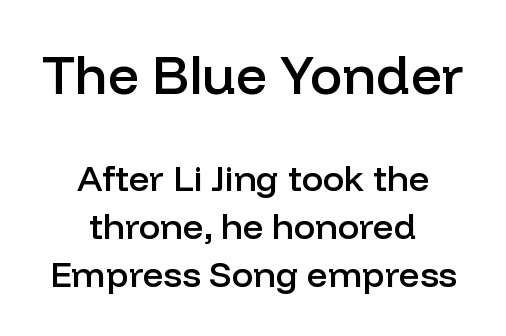
The image shows 54 px semibold sans-serif type, upright; set centered, normal line spacing (1.33x), normal letter spacing, not underlined; the first (top) block is 1.5x larger; low stroke contrast and a medium x-height.
